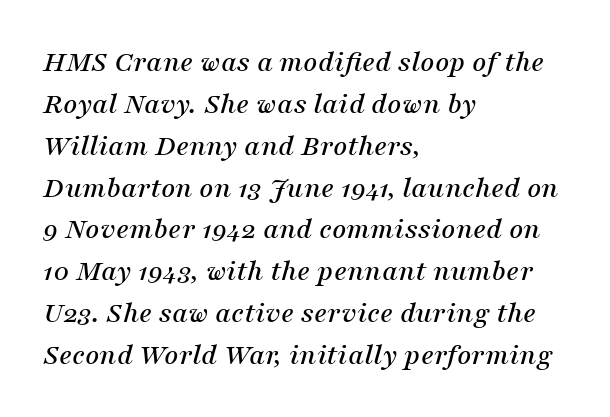
{"serif": "yes", "italic": "yes", "lean": "right", "slant_degrees": 16, "width": "normal", "stroke_contrast": "medium", "x_height": "medium", "monospaced": "no", "underline": "no", "align": "left", "line_spacing": "normal", "line_spacing_ratio": 1.35, "letter_spacing": "normal", "letter_spacing_em": 0.0, "glyph_px": 31}
